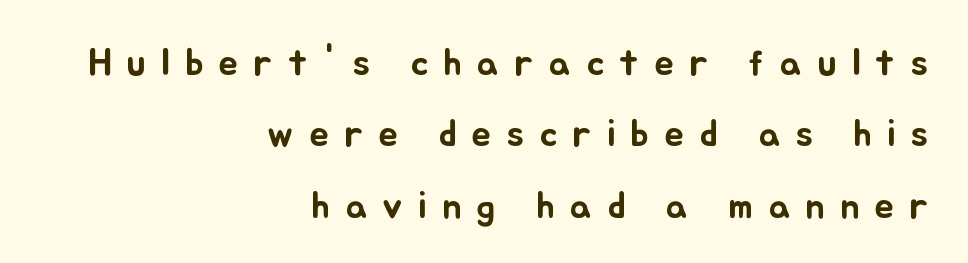
Q: Is the text italic (slanted)? A: No, it is upright.
Q: Is the text underlined? A: No.
Q: How is the paragraph aligned? A: Right-aligned.
Q: Is the spacing between letters normal or unusually wide? A: Unusually wide.
Q: Width (condensed, normal, or wide)? A: Normal.
Q: Stroke contrast? A: Low.
Q: x-height? A: Small.
Q: Monospaced? A: No.
